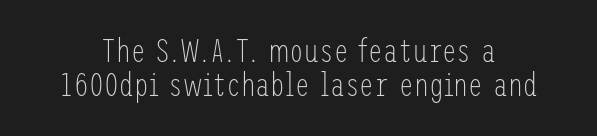
{"serif": "no", "italic": "no", "bold": "no", "weight": "light", "width": "condensed", "stroke_contrast": "low", "x_height": "medium", "underline": "no", "line_spacing": "tight", "line_spacing_ratio": 1.04, "letter_spacing": "normal", "letter_spacing_em": 0.0, "glyph_px": 33}
